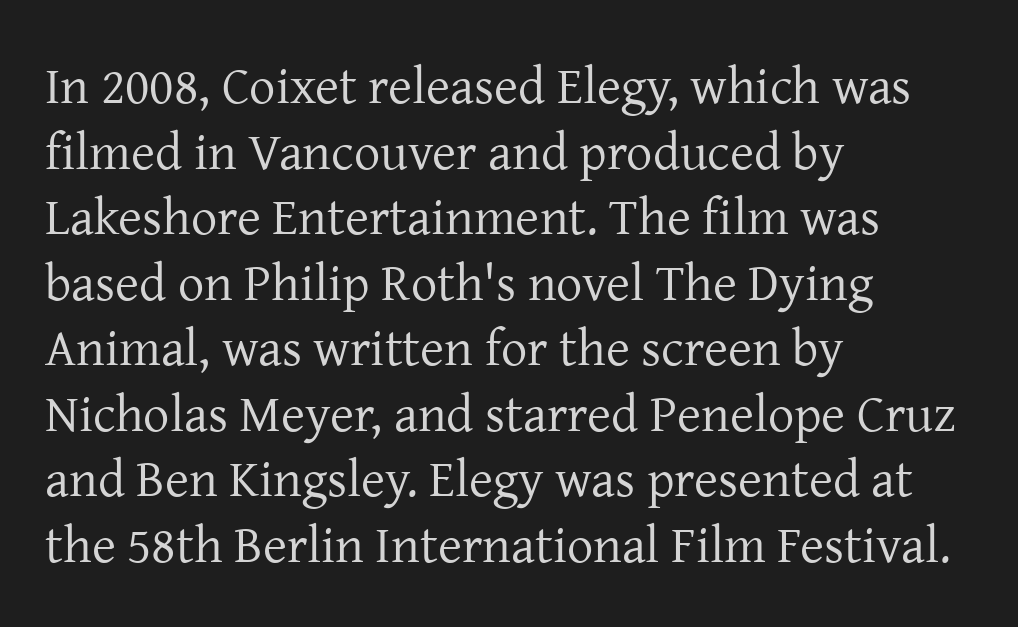
You can tell from the footed stems that serif type was used. Weight class: somewhere from thin through regular. A typesetter would call this zero additional tracking. Only glyphs here, with clear space below each row. A roman cut, with each character standing at attention.
